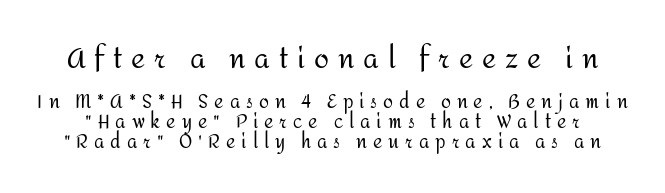
The image shows 27 px text type, upright; set tight line spacing (1.1x), unusually wide letter spacing (+0.33 em), not underlined; the first (top) block is 1.5x larger.
